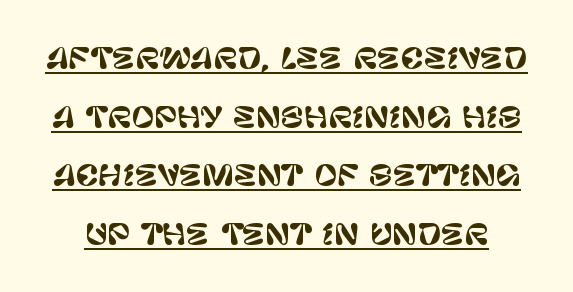
{"serif": "no", "width": "normal", "stroke_contrast": "low", "x_height": "large", "monospaced": "no", "underline": "yes", "line_spacing": "loose", "line_spacing_ratio": 2.09, "letter_spacing": "normal", "letter_spacing_em": 0.0, "glyph_px": 28}
